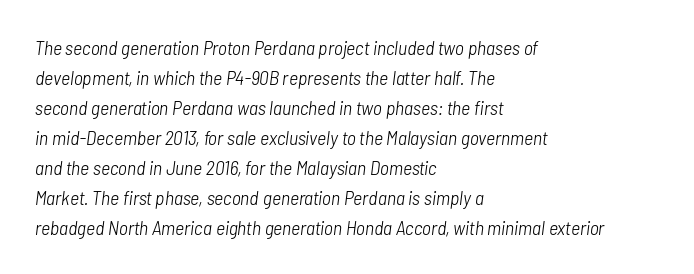
Where is the straight margin? On the left. If you measured baseline to baseline, you'd find a middling distance. Compared with a typical body face, this is equally light or lighter still. No extra tracking has been applied to these lines. The text carries the slant typical of an italic or oblique font.
